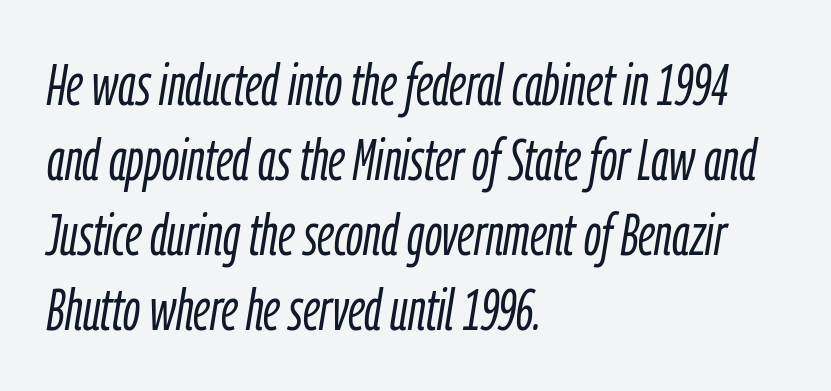
Q: Is the text bold? A: No.
Q: Is the text italic (slanted)? A: Yes, it leans right by about 9 degrees.
Q: Is the text underlined? A: No.
Q: How is the paragraph aligned? A: Left-aligned.
Q: Is the spacing between letters normal or unusually wide? A: Normal.
Q: Is the spacing between lines tight, normal or loose? A: Normal.
Q: Width (condensed, normal, or wide)? A: Condensed.
Q: Stroke contrast? A: Low.
Q: x-height? A: Medium.
Q: Monospaced? A: No.
